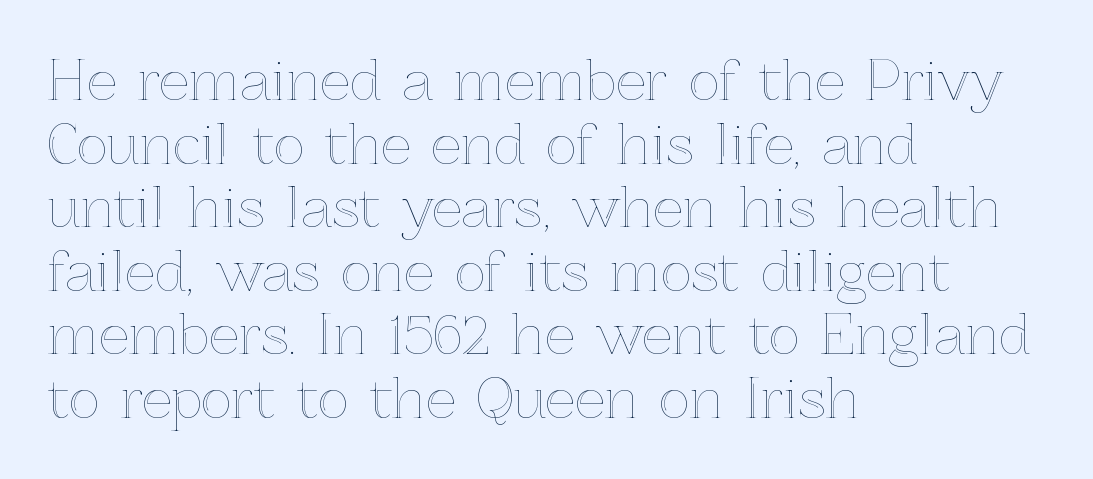
{"italic": "no", "width": "normal", "x_height": "medium", "monospaced": "no", "underline": "no", "align": "left", "line_spacing_ratio": 1.2, "letter_spacing": "normal", "letter_spacing_em": 0.0, "glyph_px": 53}
